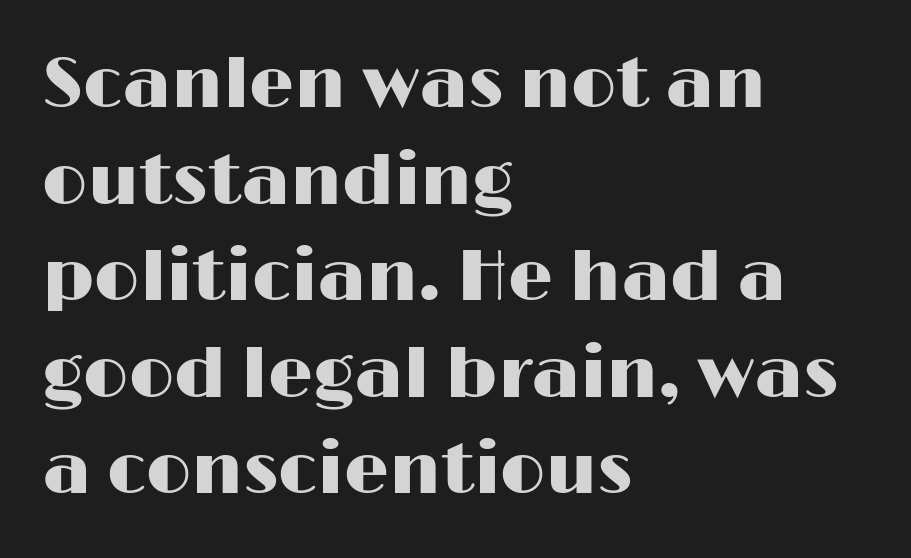
Q: Is the text italic (slanted)? A: No, it is upright.
Q: Is the typeface a serif or a sans-serif typeface? A: Sans-serif.
Q: Is the text underlined? A: No.
Q: How is the paragraph aligned? A: Left-aligned.
Q: Is the spacing between letters normal or unusually wide? A: Normal.
Q: Is the spacing between lines tight, normal or loose? A: Normal.
Q: Width (condensed, normal, or wide)? A: Wide.
Q: Stroke contrast? A: High.
Q: x-height? A: Medium.
Q: Monospaced? A: No.
